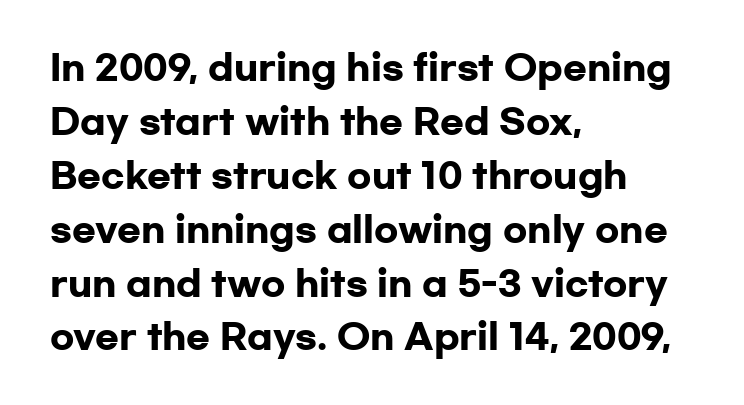
This rendering uses left alignment, leaving the right contour irregular. You can tell from the bare stems that sans-serif type was used. Think of a printed novel: that variable character pitch is what you see here. Compared with typical paragraphs, the rows here are spaced about the same. Unlike italic type, these characters show no tilt at all. I'd describe the lettering as bold — thick and assertive.
